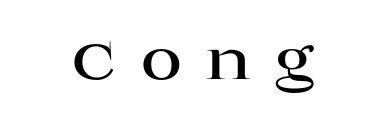
Between one letter and the next there's a generous, obvious gap. This rendering employs a face with finishing strokes, i.e., a serif. The lettering holds an erect, upright posture throughout. This is heavy type, rendered in bold.
